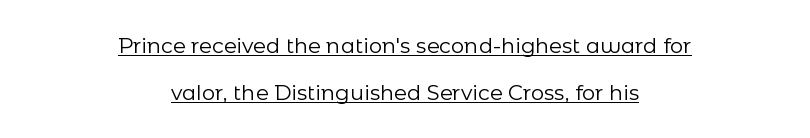
{"italic": "no", "bold": "no", "underline": "yes", "align": "center", "line_spacing": "loose", "line_spacing_ratio": 2.23, "letter_spacing": "normal", "letter_spacing_em": 0.0, "glyph_px": 21}
